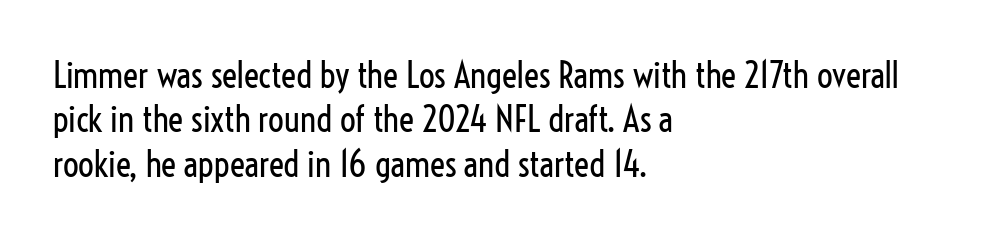
The image shows 35 px regular-weight, condensed sans-serif type, upright; set left-aligned, normal line spacing (1.27x), normal letter spacing, not underlined; low stroke contrast and a medium x-height.
